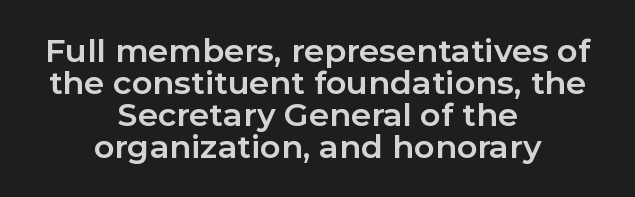
{"serif": "no", "italic": "no", "bold": "yes", "weight": "bold", "width": "normal", "stroke_contrast": "low", "x_height": "medium", "monospaced": "no", "underline": "no", "align": "center", "line_spacing": "tight", "line_spacing_ratio": 1.0, "letter_spacing": "normal", "letter_spacing_em": 0.0, "glyph_px": 32}
